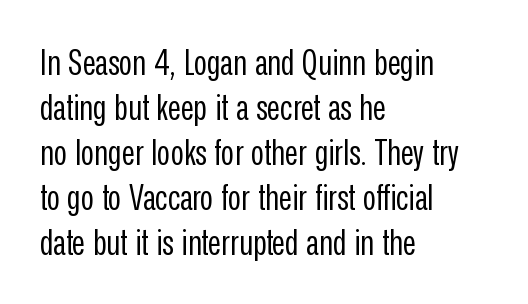
{"serif": "no", "italic": "no", "bold": "no", "weight": "regular", "width": "condensed", "stroke_contrast": "low", "x_height": "medium", "monospaced": "no", "underline": "no", "align": "left", "line_spacing": "normal", "line_spacing_ratio": 1.25, "letter_spacing": "normal", "letter_spacing_em": 0.0, "glyph_px": 36}
